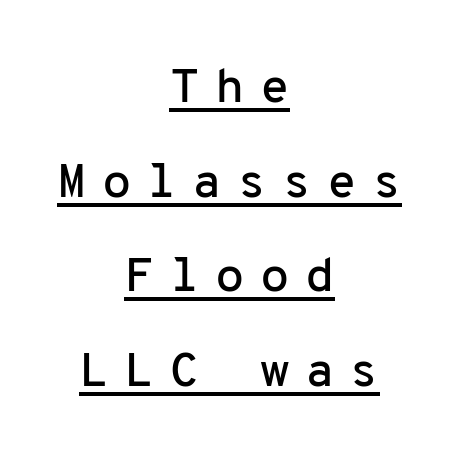
Q: Is the text italic (slanted)? A: No, it is upright.
Q: Is the typeface a serif or a sans-serif typeface? A: Sans-serif.
Q: Is the text underlined? A: Yes.
Q: How is the paragraph aligned? A: Centered.
Q: Is the spacing between letters normal or unusually wide? A: Unusually wide.
Q: Is the spacing between lines tight, normal or loose? A: Loose.
Q: Width (condensed, normal, or wide)? A: Normal.
Q: Stroke contrast? A: Low.
Q: x-height? A: Medium.
Q: Monospaced? A: Yes.
